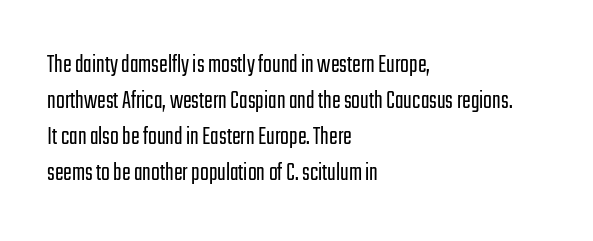
Q: Is the text bold? A: No.
Q: Is the text italic (slanted)? A: No, it is upright.
Q: Is the text underlined? A: No.
Q: How is the paragraph aligned? A: Left-aligned.
Q: Is the spacing between letters normal or unusually wide? A: Normal.
Q: Is the spacing between lines tight, normal or loose? A: Normal.
